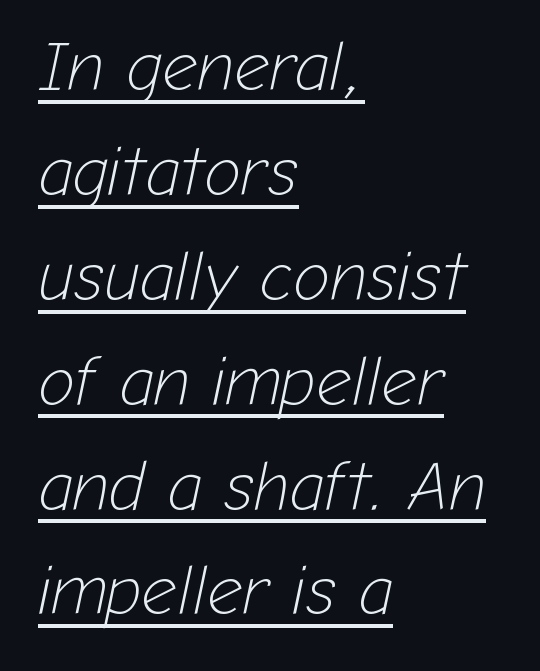
The image shows 69 px light type, italic (leaning right); set left-aligned, normal line spacing (1.52x), normal letter spacing, underlined; low stroke contrast and a medium x-height.
